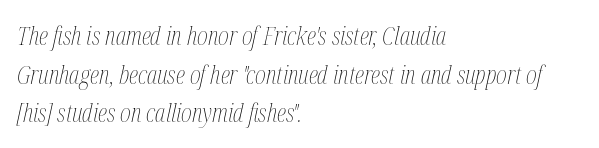
The image shows 26 px text type, italic (leaning right); set left-aligned, normal line spacing (1.49x), normal letter spacing, not underlined.
